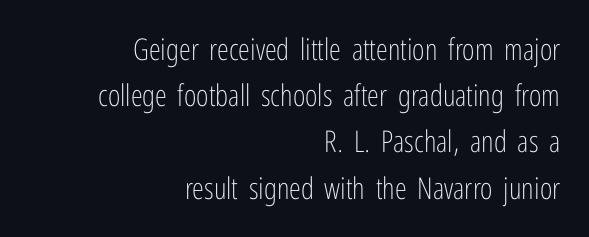
The gaps between neighbouring characters are ordinary and unremarkable. Nothing sits at the stroke ends, so this counts as sans-serif. Weight: not bold — regular or lighter. A bare baseline throughout the passage.
